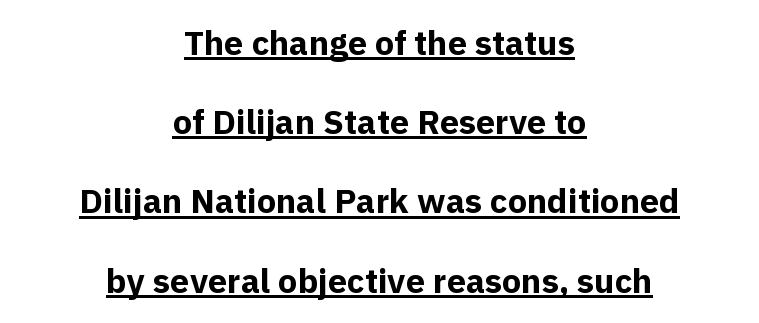
The image shows 34 px bold sans-serif type, upright; set centered, loose line spacing (2.33x), normal letter spacing, underlined; a medium x-height.
